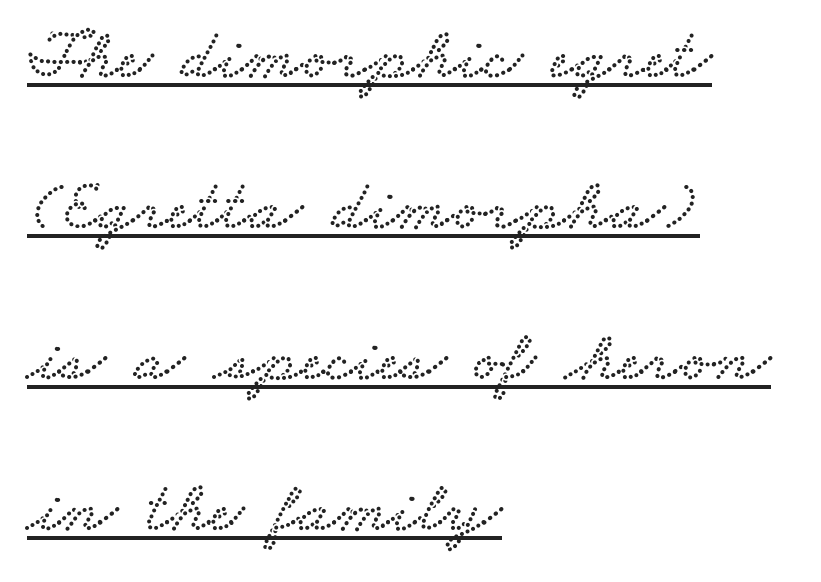
{"serif": "yes", "width": "wide", "stroke_contrast": "low", "x_height": "small", "monospaced": "no", "underline": "yes", "align": "left", "line_spacing": "loose", "line_spacing_ratio": 2.07, "letter_spacing": "normal", "letter_spacing_em": 0.0, "glyph_px": 73}
